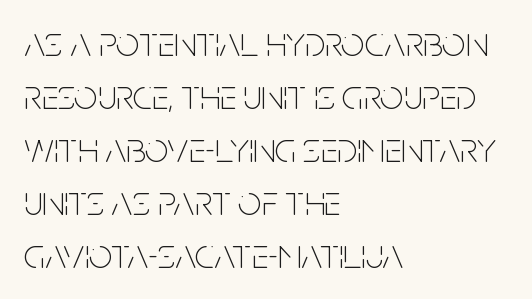
Regarding leading, the lines here are spaced in the standard way. Nothing unusual about the tracking: characters are spaced as the font intends. Is the type heavy? It reads as light-to-regular instead. The glyphs in this specimen are sans serif. In terms of posture, this sample is upright.
